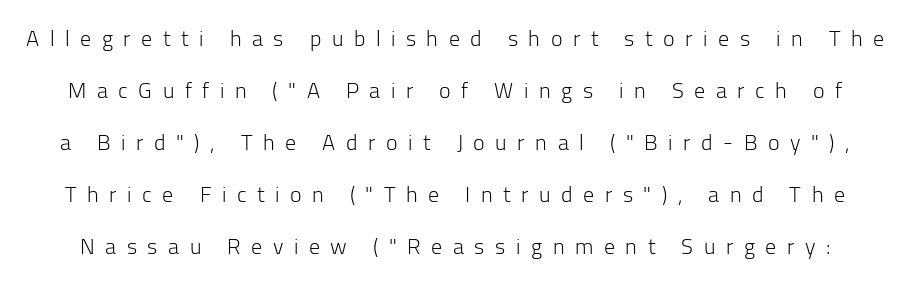
Look at the tracking — it's clearly loosened, letters drifting apart. Vertical strokes here are truly vertical. The strokes carry an ordinary text weight at most. The zone under the glyphs is completely vacant. Horizontal bands of white between lines are thick stripes.
